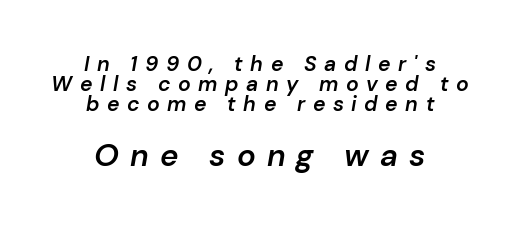
Q: Is the text bold? A: Semi-bold.
Q: Is the text italic (slanted)? A: Yes, it leans right by about 10 degrees.
Q: Is the text underlined? A: No.
Q: How is the paragraph aligned? A: Centered.
Q: Is the spacing between letters normal or unusually wide? A: Unusually wide.
Q: Is the spacing between lines tight, normal or loose? A: Tight.
Q: Which block of text is set in a larger size, the first (top) or the second (bottom)? A: The second (bottom) one.
Q: Width (condensed, normal, or wide)? A: Normal.
Q: Stroke contrast? A: Low.
Q: x-height? A: Medium.
Q: Monospaced? A: No.
